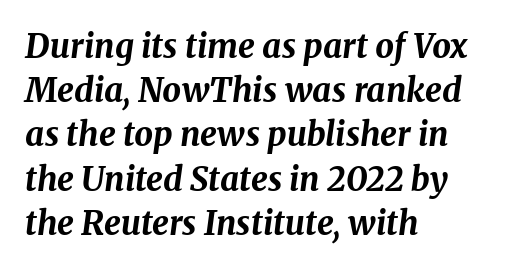
{"italic": "yes", "lean": "right", "slant_degrees": 8, "bold": "yes", "weight": "bold", "width": "normal", "stroke_contrast": "medium", "x_height": "medium", "monospaced": "no", "underline": "no", "align": "left", "line_spacing": "normal", "line_spacing_ratio": 1.34, "letter_spacing": "normal", "letter_spacing_em": 0.0, "glyph_px": 33}
